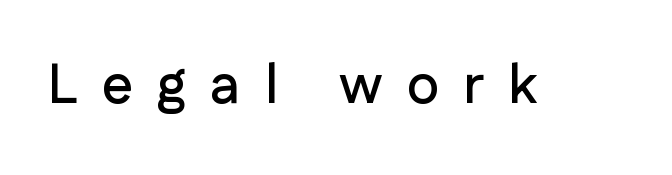
{"serif": "no", "italic": "no", "width": "normal", "stroke_contrast": "low", "x_height": "medium", "monospaced": "no", "underline": "no", "letter_spacing": "wide", "letter_spacing_em": 0.44, "glyph_px": 55}
